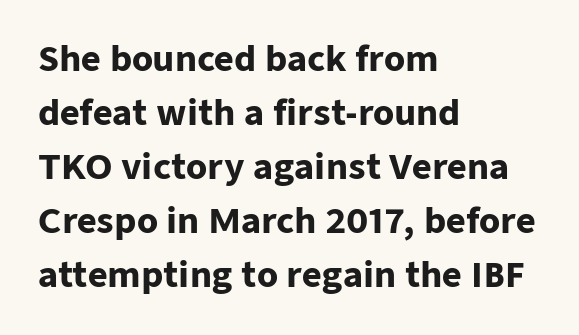
Q: Is the text bold? A: Yes.
Q: Is the text italic (slanted)? A: No, it is upright.
Q: Is the typeface a serif or a sans-serif typeface? A: Sans-serif.
Q: Is the text underlined? A: No.
Q: How is the paragraph aligned? A: Left-aligned.
Q: Is the spacing between letters normal or unusually wide? A: Normal.
Q: Is the spacing between lines tight, normal or loose? A: Normal.
Q: Width (condensed, normal, or wide)? A: Normal.
Q: Stroke contrast? A: Low.
Q: x-height? A: Medium.
Q: Monospaced? A: No.
